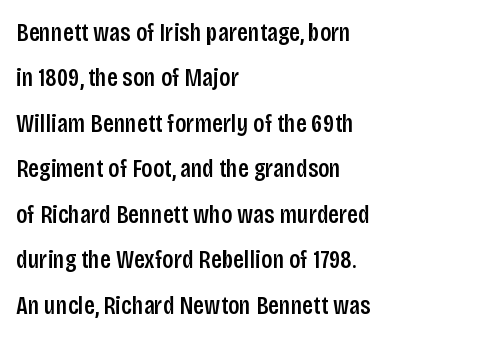
Q: Is the text bold? A: Semi-bold.
Q: Is the text italic (slanted)? A: No, it is upright.
Q: Is the text underlined? A: No.
Q: How is the paragraph aligned? A: Left-aligned.
Q: Is the spacing between letters normal or unusually wide? A: Normal.
